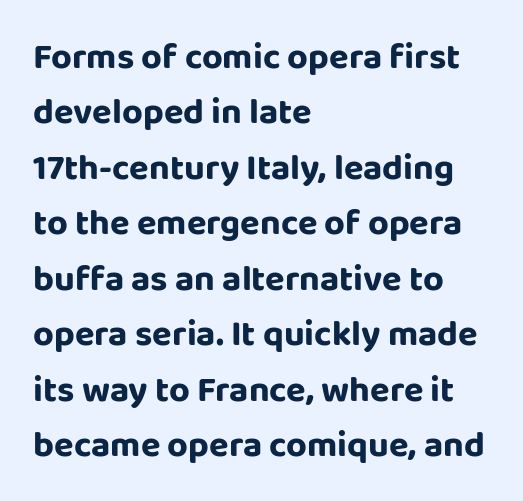
Students, observe: this is what conventionally led text looks like. Ordinary non-slanted type is in use. Does the copy run flush right? No — it runs flush left. The string is rendered with underlining switched off. Think of a printed novel: that variable character pitch is what you see here. Tracking here is standard; glyphs follow each other at the usual distance.
